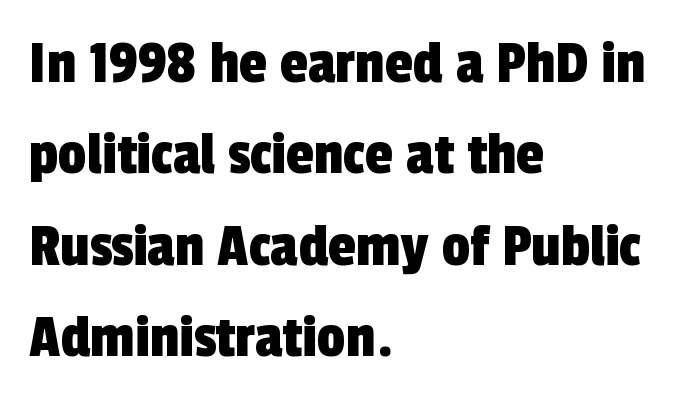
All the whitespace from short lines collects on the right. The typeface chosen for these lines omits serifs. Clear beneath every line of the passage. Character widths vary here, with narrow letters taking less room than wide ones.
